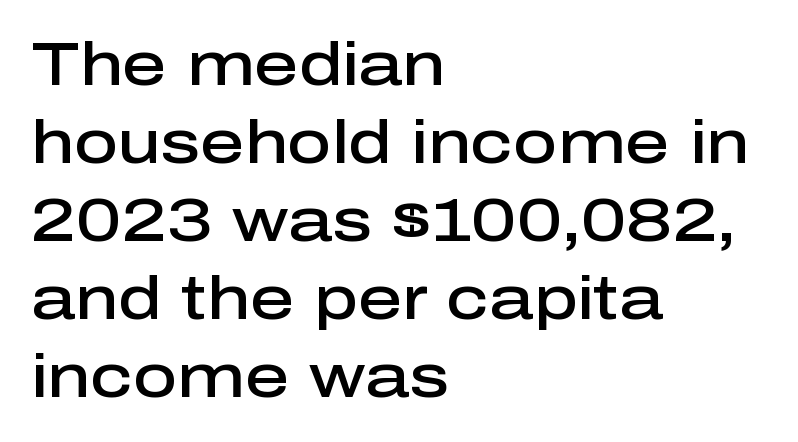
The image shows 61 px semibold sans-serif type, upright; set left-aligned, normal line spacing (1.28x), normal letter spacing, not underlined; low stroke contrast and a medium x-height.
